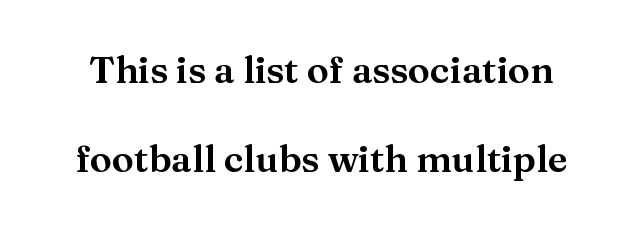
{"serif": "yes", "italic": "no", "width": "normal", "stroke_contrast": "medium", "x_height": "medium", "monospaced": "no", "underline": "no", "line_spacing": "loose", "line_spacing_ratio": 2.4, "letter_spacing": "normal", "letter_spacing_em": 0.0, "glyph_px": 37}
